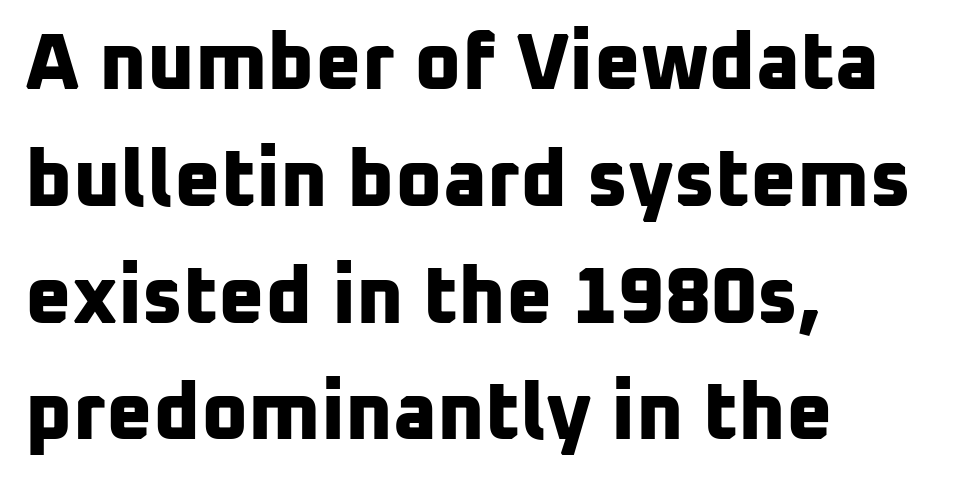
{"serif": "no", "bold": "yes", "weight": "bold", "width": "normal", "stroke_contrast": "low", "x_height": "medium", "monospaced": "no", "underline": "no", "align": "left", "line_spacing": "normal", "line_spacing_ratio": 1.46, "letter_spacing": "normal", "letter_spacing_em": 0.0, "glyph_px": 80}
